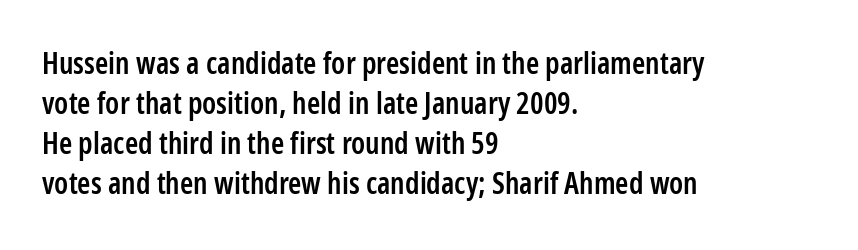
The image shows 30 px semibold, condensed sans-serif type, upright; set left-aligned, normal line spacing (1.33x), normal letter spacing, not underlined; low stroke contrast and a medium x-height.
